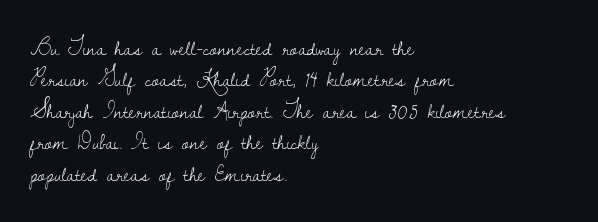
The line-height multiplier appears to be the usual default. The ragged edge is on the right, which tells us the setting is flush left. This sample uses plain, unmodified letter spacing. No letter is thick-stroked: the sample isn't bold.
